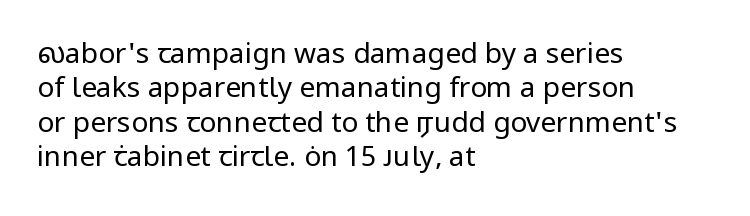
The image shows 28 px regular-weight sans-serif type, upright; set left-aligned, line spacing 1.23x, normal letter spacing, not underlined; low stroke contrast and a medium x-height.
